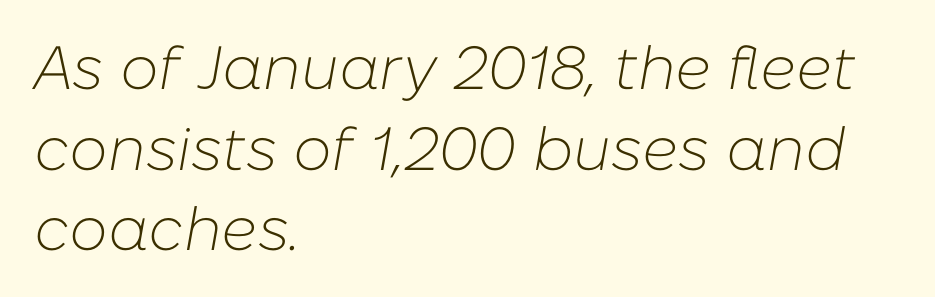
Q: Is the text bold? A: No.
Q: Is the text italic (slanted)? A: Yes, it leans right by about 10 degrees.
Q: Is the text underlined? A: No.
Q: How is the paragraph aligned? A: Left-aligned.
Q: Is the spacing between letters normal or unusually wide? A: Normal.
Q: Is the spacing between lines tight, normal or loose? A: Normal.
Q: Width (condensed, normal, or wide)? A: Normal.
Q: Stroke contrast? A: Low.
Q: x-height? A: Medium.
Q: Monospaced? A: No.
